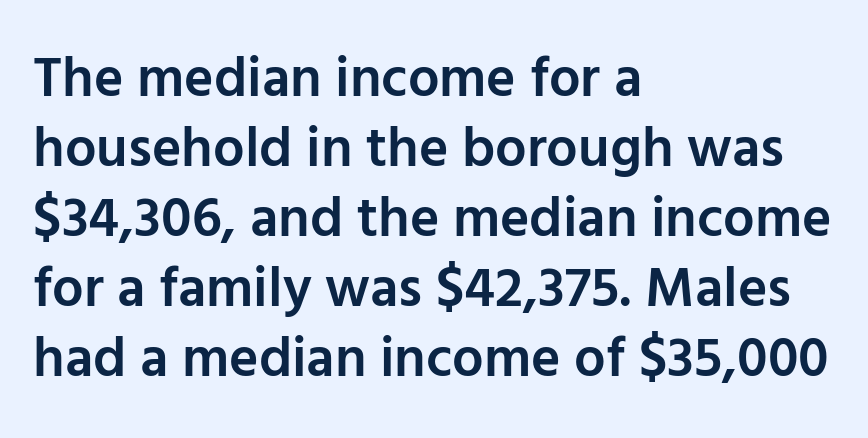
Compared with typical body copy, the letter spacing here is the same. Visually the block forms a straight wall on the left and a jagged coastline on the right. The letters carry no serifs — their stems end cleanly without finishing strokes. The passage shown is semibold, sitting just below true bold. Beneath every word, the page is bare.
